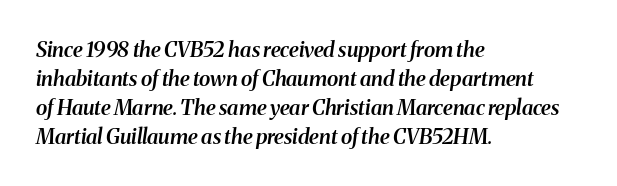
Yep, that's italic — everything's leaning. Is the type bold? Partly — it's a semibold, heavier than regular but not fully bold. This sample is left-justified, so line endings fall wherever the words run out. Glyph-to-glyph distance matches everyday printed text. Whoever set this chose a conventional vertical rhythm. No word sits above an underline.
